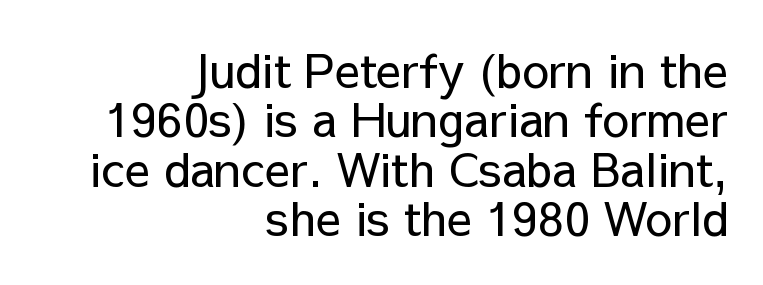
Q: Is the text bold? A: No.
Q: Is the text italic (slanted)? A: No, it is upright.
Q: Is the typeface a serif or a sans-serif typeface? A: Sans-serif.
Q: Is the text underlined? A: No.
Q: How is the paragraph aligned? A: Right-aligned.
Q: Is the spacing between letters normal or unusually wide? A: Normal.
Q: Is the spacing between lines tight, normal or loose? A: Tight.
Q: Width (condensed, normal, or wide)? A: Normal.
Q: Stroke contrast? A: Low.
Q: x-height? A: Medium.
Q: Monospaced? A: No.
